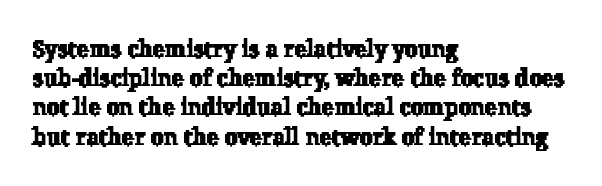
The image shows 23 px text type; set left-aligned, normal line spacing (1.27x), normal letter spacing, not underlined.
